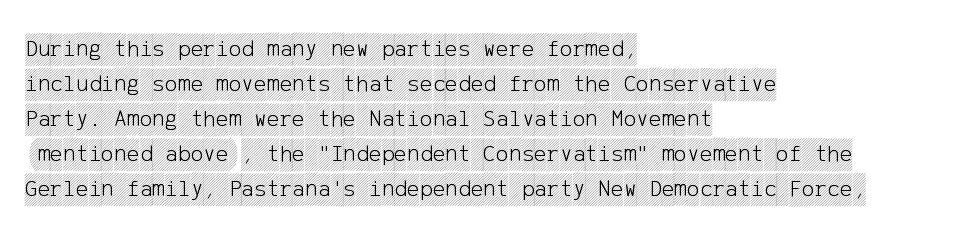
{"italic": "no", "underline": "no", "align": "left", "line_spacing": "normal", "line_spacing_ratio": 1.46, "letter_spacing": "normal", "letter_spacing_em": 0.0, "glyph_px": 24}
